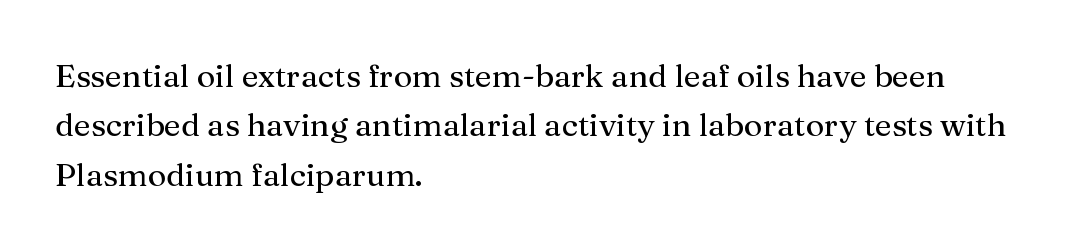
Here the glyphs are tracked normally, forming tight word shapes. The glyphs are unaccompanied by any horizontal stroke below them. These lines are set flush left with a ragged right edge. The designer went with a serif here, giving each stem small feet. A typesetter would call this leading conventional body-copy spacing.
